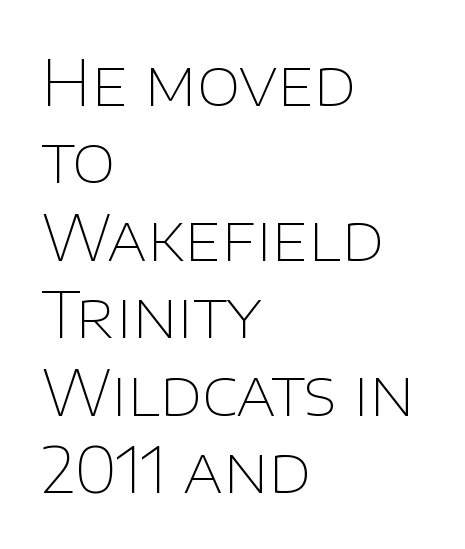
{"serif": "no", "italic": "no", "bold": "no", "weight": "thin", "width": "normal", "stroke_contrast": "low", "x_height": "large", "monospaced": "no", "underline": "no", "align": "left", "line_spacing_ratio": 1.23, "letter_spacing": "normal", "letter_spacing_em": 0.0, "glyph_px": 63}
